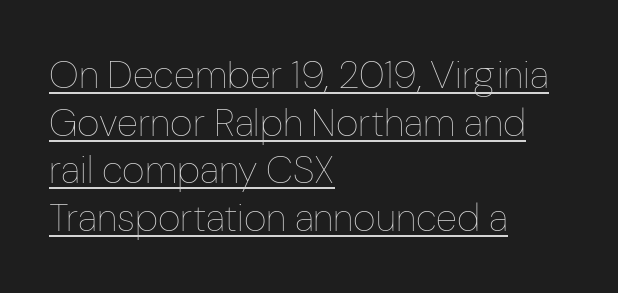
{"italic": "no", "bold": "no", "weight": "thin", "width": "condensed", "stroke_contrast": "low", "x_height": "medium", "monospaced": "no", "underline": "yes", "align": "left", "line_spacing_ratio": 1.22, "letter_spacing": "normal", "letter_spacing_em": 0.0, "glyph_px": 39}
